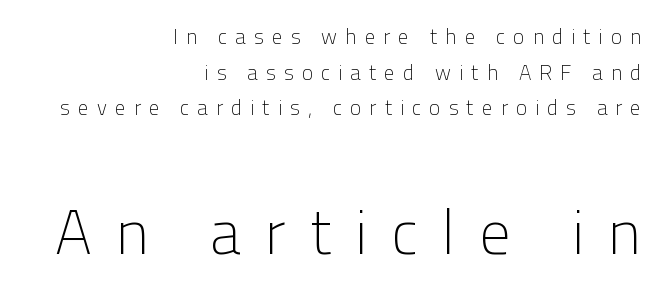
{"serif": "no", "italic": "no", "bold": "no", "weight": "light", "width": "normal", "stroke_contrast": "low", "x_height": "medium", "monospaced": "no", "underline": "no", "align": "right", "line_spacing": "normal", "line_spacing_ratio": 1.7, "letter_spacing": "wide", "letter_spacing_em": 0.39, "larger_block": "second", "size_ratio": 2.95, "glyph_px": 62}
